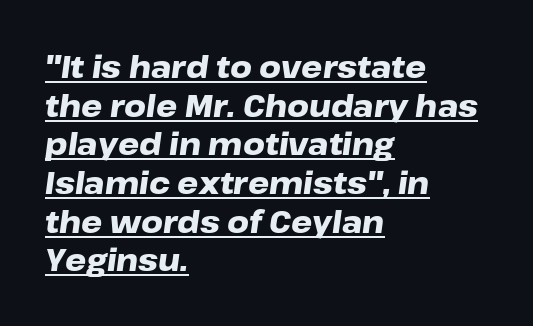
Q: Is the text bold? A: Yes.
Q: Is the text italic (slanted)? A: Yes, it leans right by about 8 degrees.
Q: Is the text underlined? A: Yes.
Q: How is the paragraph aligned? A: Left-aligned.
Q: Is the spacing between letters normal or unusually wide? A: Normal.
Q: Is the spacing between lines tight, normal or loose? A: Normal.
Q: Width (condensed, normal, or wide)? A: Wide.
Q: Stroke contrast? A: Low.
Q: x-height? A: Medium.
Q: Monospaced? A: No.
